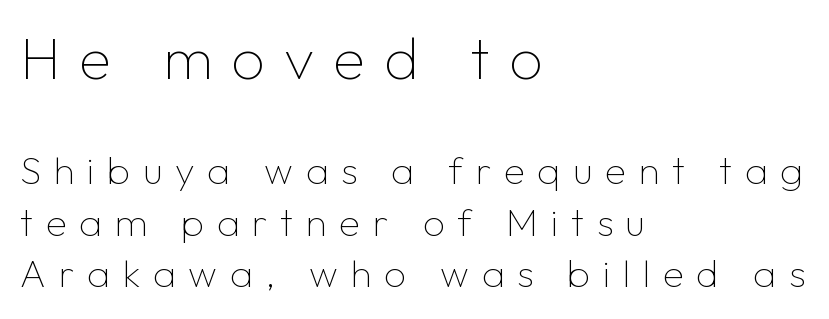
These glyphs show unthickened strokes, regular width or finer. Just letters on the line, the space beneath them empty. All the whitespace from short lines collects on the right. Observe the wide spacing: letters keep a clear distance from each other. This sample has the flowing, uneven cadence of proportional lettering.
